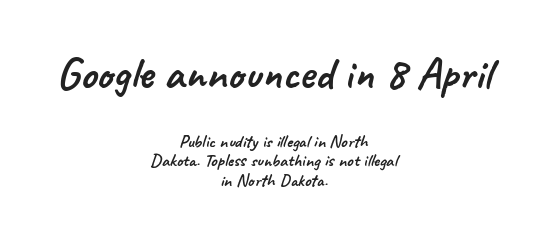
The image shows 46 px sans-serif type; set centered, tight line spacing (1.07x), normal letter spacing, not underlined; the first (top) block is 2.56x larger; low stroke contrast and a small x-height.
